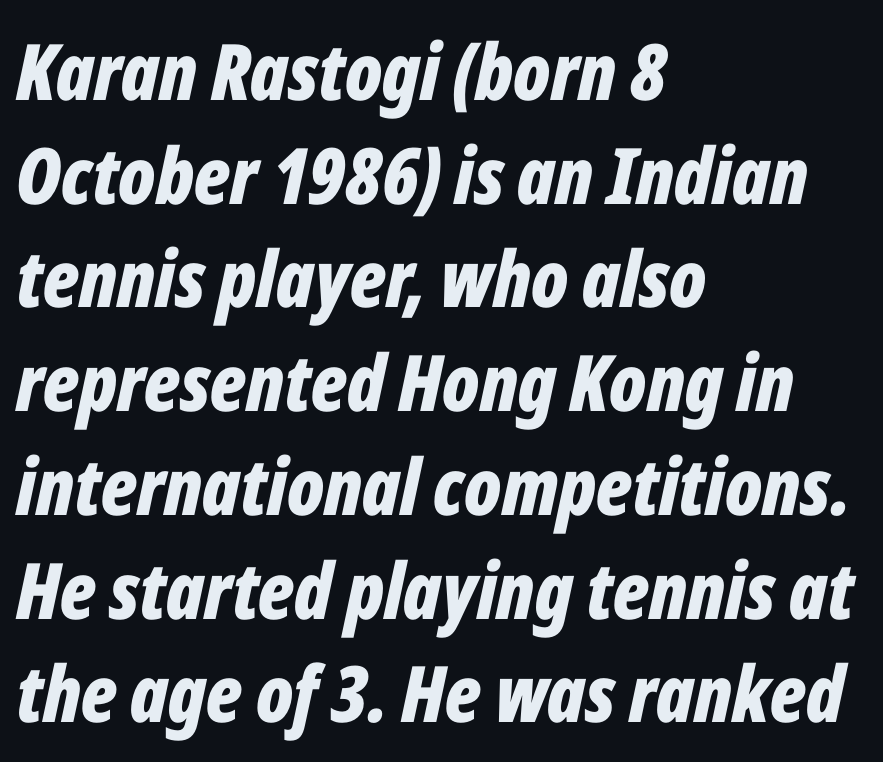
{"italic": "yes", "lean": "right", "slant_degrees": 12, "bold": "yes", "weight": "bold", "width": "condensed", "stroke_contrast": "low", "x_height": "medium", "monospaced": "no", "underline": "no", "align": "left", "line_spacing": "normal", "line_spacing_ratio": 1.33, "letter_spacing": "normal", "letter_spacing_em": 0.0, "glyph_px": 78}
